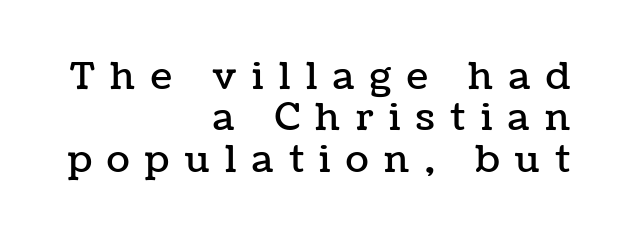
These lines huddle together more closely than default settings would place them. Caption: multi-line text, flush right, ragged left. The string is rendered with underlining switched off. Spacing verdict: proportional, widths tailored to each character. Between one letter and the next there's a generous, obvious gap.
